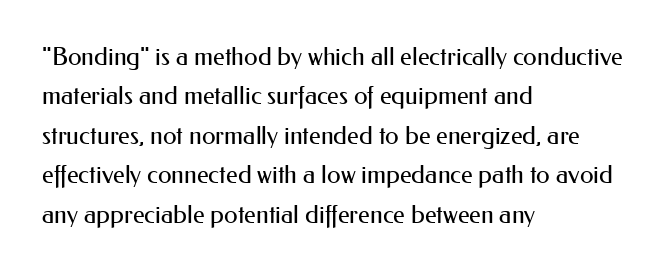
Q: Is the text bold? A: No.
Q: Is the text italic (slanted)? A: No, it is upright.
Q: Is the text underlined? A: No.
Q: How is the paragraph aligned? A: Left-aligned.
Q: Is the spacing between letters normal or unusually wide? A: Normal.
Q: Is the spacing between lines tight, normal or loose? A: Normal.
